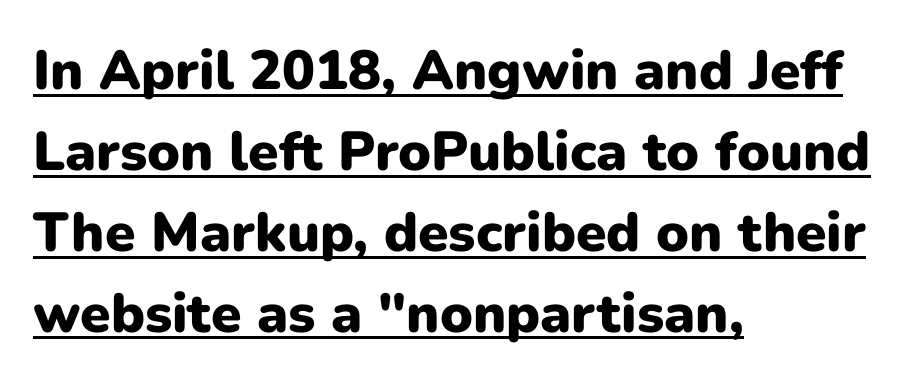
Q: Is the text bold? A: Yes.
Q: Is the text italic (slanted)? A: No, it is upright.
Q: Is the typeface a serif or a sans-serif typeface? A: Sans-serif.
Q: Is the text underlined? A: Yes.
Q: How is the paragraph aligned? A: Left-aligned.
Q: Is the spacing between letters normal or unusually wide? A: Normal.
Q: Is the spacing between lines tight, normal or loose? A: Normal.
Q: Width (condensed, normal, or wide)? A: Normal.
Q: Stroke contrast? A: Low.
Q: x-height? A: Medium.
Q: Monospaced? A: No.
